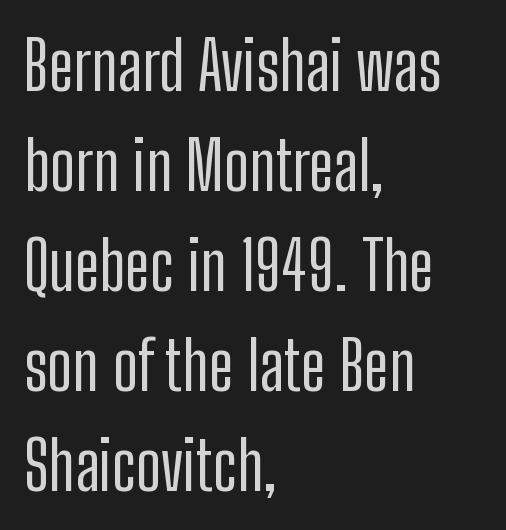
The image shows 68 px condensed sans-serif type, upright; set left-aligned, normal line spacing (1.47x), normal letter spacing, not underlined; low stroke contrast and a medium x-height.
